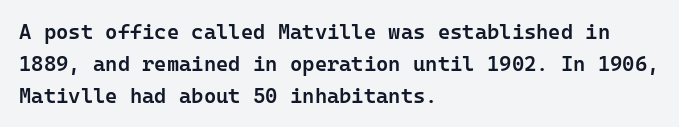
No word sits above an underline. This sample is left-justified, so line endings fall wherever the words run out. Honestly, the row spacing looks completely unremarkable. Students, this is semibold: more ink than regular, less than bold.
